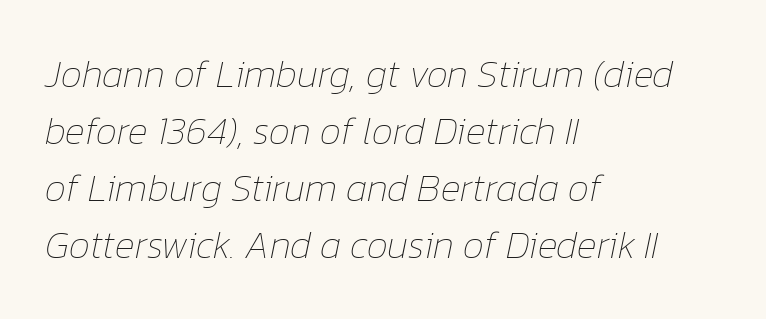
Q: Is the text bold? A: No.
Q: Is the text italic (slanted)? A: Yes, it leans right by about 12 degrees.
Q: Is the text underlined? A: No.
Q: How is the paragraph aligned? A: Left-aligned.
Q: Is the spacing between letters normal or unusually wide? A: Normal.
Q: Is the spacing between lines tight, normal or loose? A: Normal.
Q: Width (condensed, normal, or wide)? A: Normal.
Q: Stroke contrast? A: Low.
Q: x-height? A: Medium.
Q: Monospaced? A: No.
